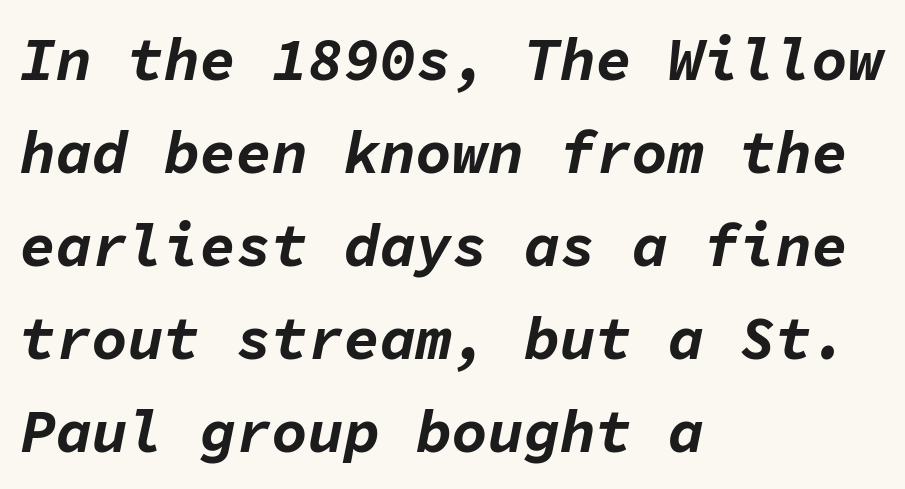
{"italic": "yes", "lean": "right", "slant_degrees": 11, "bold": "yes", "weight": "bold", "width": "normal", "stroke_contrast": "low", "x_height": "medium", "monospaced": "yes", "underline": "no", "align": "left", "line_spacing": "normal", "line_spacing_ratio": 1.55, "letter_spacing": "normal", "letter_spacing_em": 0.0, "glyph_px": 60}
